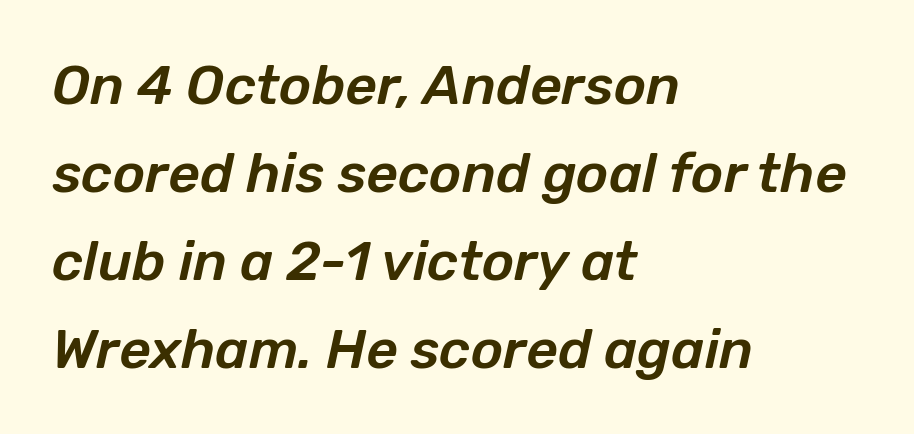
The image shows 55 px text type, italic (leaning right); set left-aligned, normal line spacing (1.6x), normal letter spacing, not underlined; low stroke contrast and a medium x-height.
